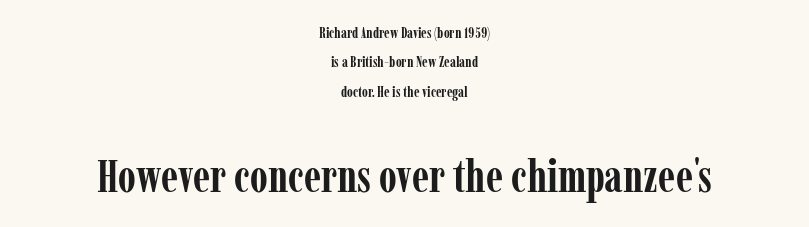
{"serif": "yes", "italic": "no", "bold": "yes", "weight": "semibold", "width": "condensed", "stroke_contrast": "low", "x_height": "medium", "monospaced": "no", "underline": "no", "align": "center", "line_spacing": "loose", "line_spacing_ratio": 1.96, "letter_spacing": "normal", "letter_spacing_em": 0.0, "larger_block": "second", "size_ratio": 3.07, "glyph_px": 46}
